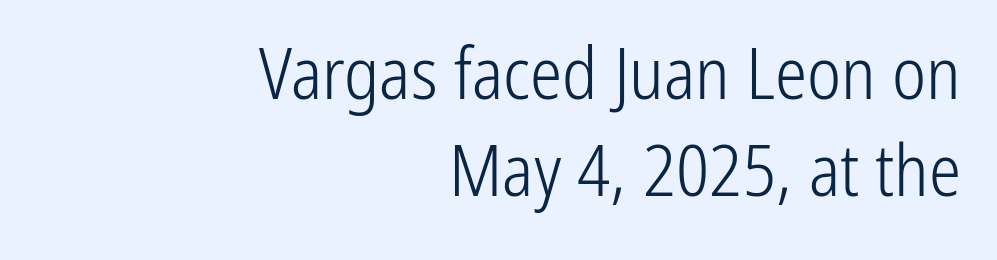
The image shows 72 px light, condensed sans-serif type, upright; set right-aligned, normal line spacing (1.35x), normal letter spacing, not underlined; low stroke contrast and a medium x-height.
